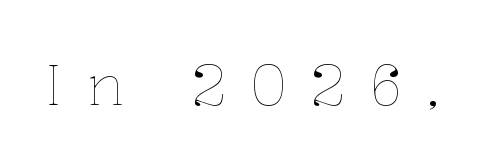
Q: Is the text bold? A: No.
Q: Is the text italic (slanted)? A: No, it is upright.
Q: Is the text underlined? A: No.
Q: Is the spacing between letters normal or unusually wide? A: Unusually wide.
Q: Width (condensed, normal, or wide)? A: Normal.
Q: Stroke contrast? A: Low.
Q: x-height? A: Medium.
Q: Monospaced? A: No.
